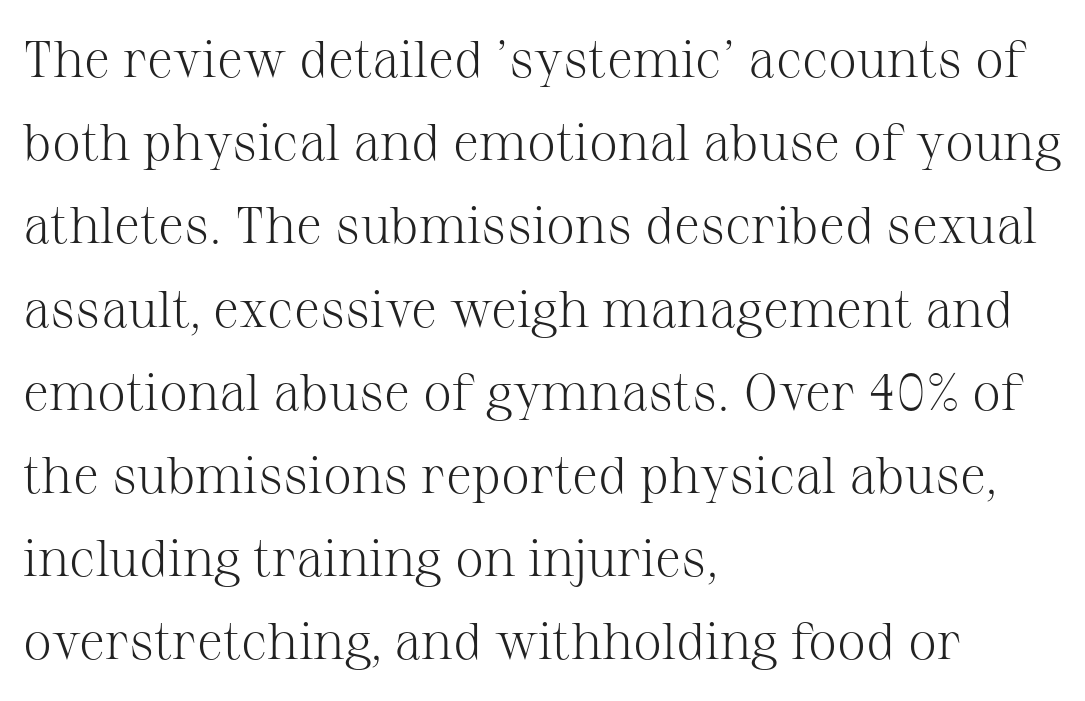
The image shows 52 px light serif type, upright; set left-aligned, normal line spacing (1.6x), normal letter spacing, not underlined; medium stroke contrast and a medium x-height.
